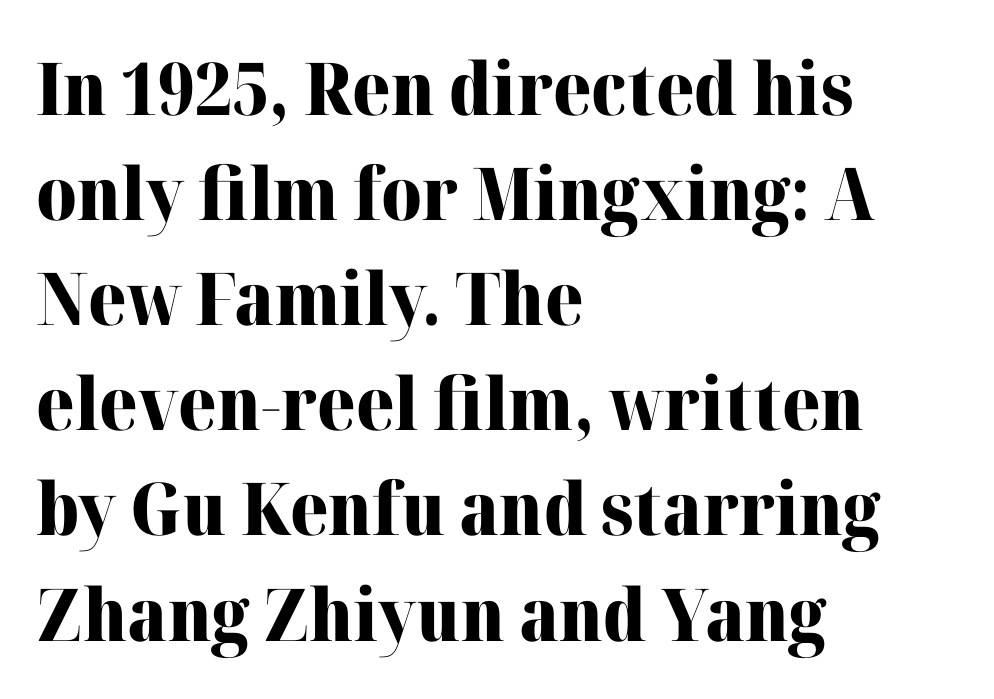
Q: Is the text bold? A: Yes.
Q: Is the text italic (slanted)? A: No, it is upright.
Q: Is the typeface a serif or a sans-serif typeface? A: Serif.
Q: Is the text underlined? A: No.
Q: How is the paragraph aligned? A: Left-aligned.
Q: Is the spacing between letters normal or unusually wide? A: Normal.
Q: Is the spacing between lines tight, normal or loose? A: Normal.
Q: Width (condensed, normal, or wide)? A: Normal.
Q: Stroke contrast? A: High.
Q: x-height? A: Medium.
Q: Monospaced? A: No.
